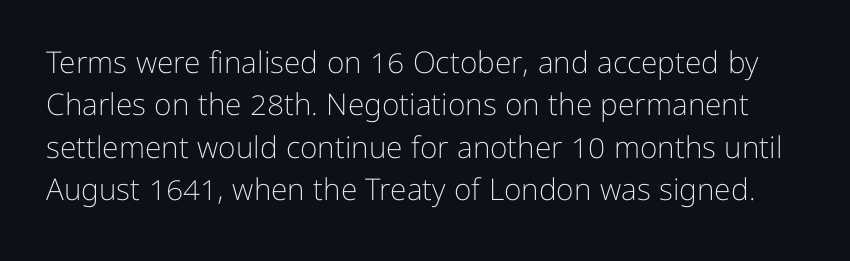
The image shows 30 px light sans-serif type, upright; set normal line spacing (1.41x), normal letter spacing, not underlined; low stroke contrast and a medium x-height.
